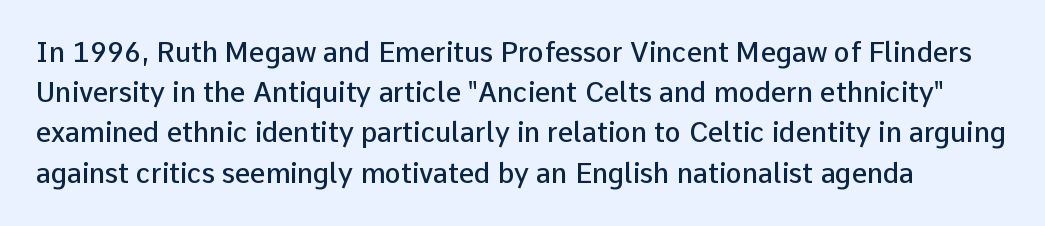
{"italic": "no", "bold": "semi", "underline": "no", "line_spacing": "normal", "line_spacing_ratio": 1.49, "letter_spacing": "normal", "letter_spacing_em": 0.0, "glyph_px": 27}
